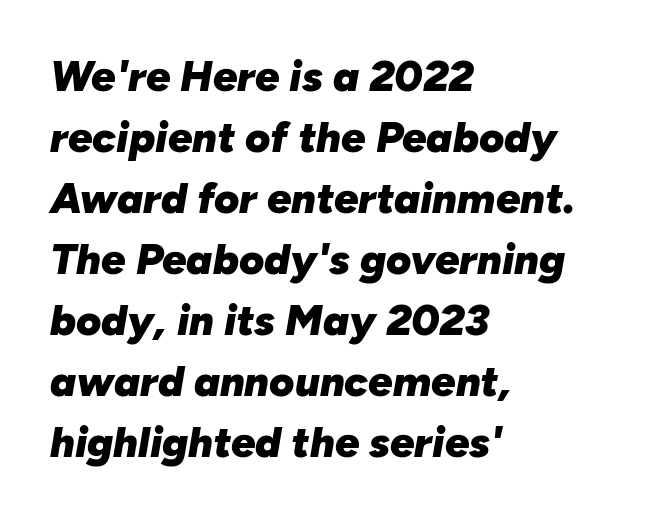
The image shows 43 px heavy type, italic (leaning right); set left-aligned, normal line spacing (1.42x), normal letter spacing, not underlined; low stroke contrast and a medium x-height.
